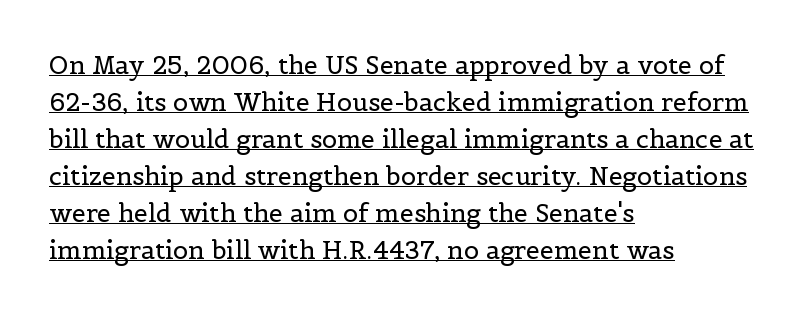
{"italic": "no", "bold": "no", "underline": "yes", "align": "left", "line_spacing": "normal", "line_spacing_ratio": 1.48, "letter_spacing": "normal", "letter_spacing_em": 0.0, "glyph_px": 25}
